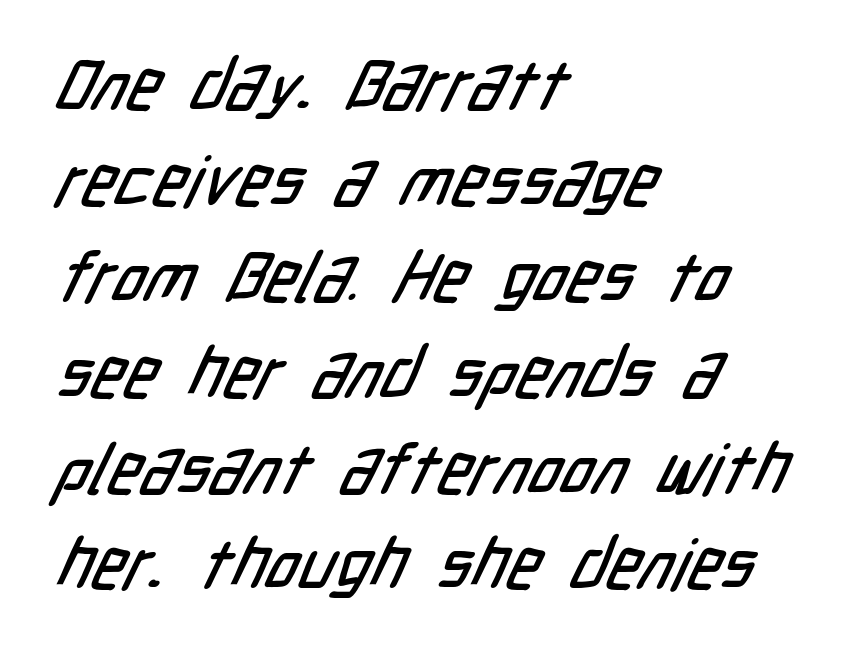
Honestly, the letter spacing is just normal — you wouldn't notice it. This rendering uses left alignment, leaving the right contour irregular. The passage shown stacks its lines at a standard gap. The space beneath each line is pristine and unruled. A typesetter would call this proportional, since set widths differ per character. Type style note: lacks serifs.
